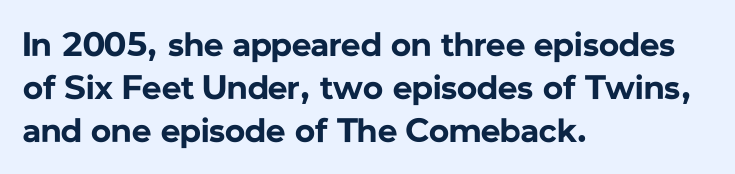
Q: Is the text bold? A: Yes.
Q: Is the text italic (slanted)? A: No, it is upright.
Q: Is the typeface a serif or a sans-serif typeface? A: Sans-serif.
Q: Is the text underlined? A: No.
Q: How is the paragraph aligned? A: Left-aligned.
Q: Is the spacing between letters normal or unusually wide? A: Normal.
Q: Is the spacing between lines tight, normal or loose? A: Normal.
Q: Width (condensed, normal, or wide)? A: Normal.
Q: Stroke contrast? A: Low.
Q: x-height? A: Medium.
Q: Monospaced? A: No.
